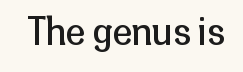
The image shows 36 px regular-weight sans-serif type, upright; set normal letter spacing, not underlined; low stroke contrast and a medium x-height.
